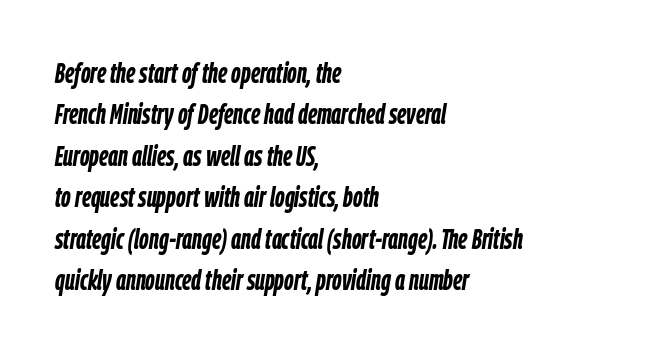
{"italic": "yes", "lean": "right", "slant_degrees": 9, "bold": "yes", "weight": "semibold", "width": "condensed", "stroke_contrast": "low", "x_height": "medium", "monospaced": "no", "underline": "no", "align": "left", "line_spacing": "normal", "line_spacing_ratio": 1.48, "letter_spacing": "normal", "letter_spacing_em": 0.0, "glyph_px": 28}
